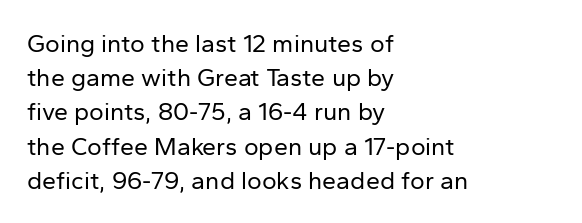
The image shows 25 px text type, upright; set left-aligned, normal line spacing (1.37x), normal letter spacing, not underlined.
